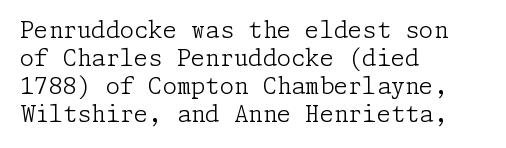
The image shows 23 px text type, upright; set left-aligned, line spacing 1.22x, normal letter spacing, not underlined.
